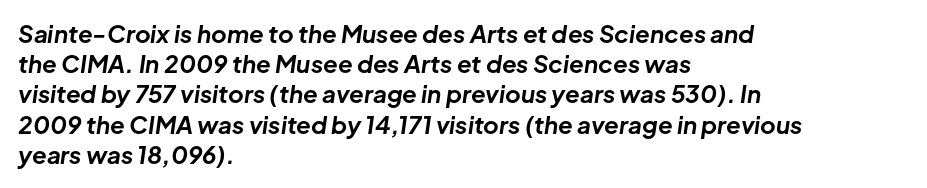
These lines sit exactly where default settings would place them. These lines are set flush left with a ragged right edge. Tracking here is standard; glyphs follow each other at the usual distance. Quick note: italic. These lines carry a lot of weight — the face is fully bold. Any mark beneath the type? The region is blank.
